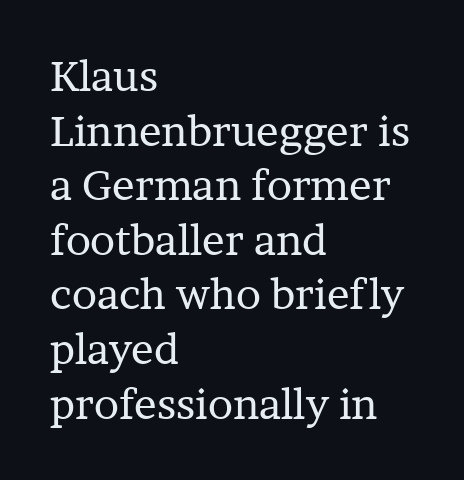
Q: Is the text bold? A: No.
Q: Is the text italic (slanted)? A: No, it is upright.
Q: Is the typeface a serif or a sans-serif typeface? A: Serif.
Q: Is the text underlined? A: No.
Q: How is the paragraph aligned? A: Left-aligned.
Q: Is the spacing between letters normal or unusually wide? A: Normal.
Q: Is the spacing between lines tight, normal or loose? A: Normal.
Q: Width (condensed, normal, or wide)? A: Normal.
Q: Stroke contrast? A: Low.
Q: x-height? A: Medium.
Q: Monospaced? A: No.
